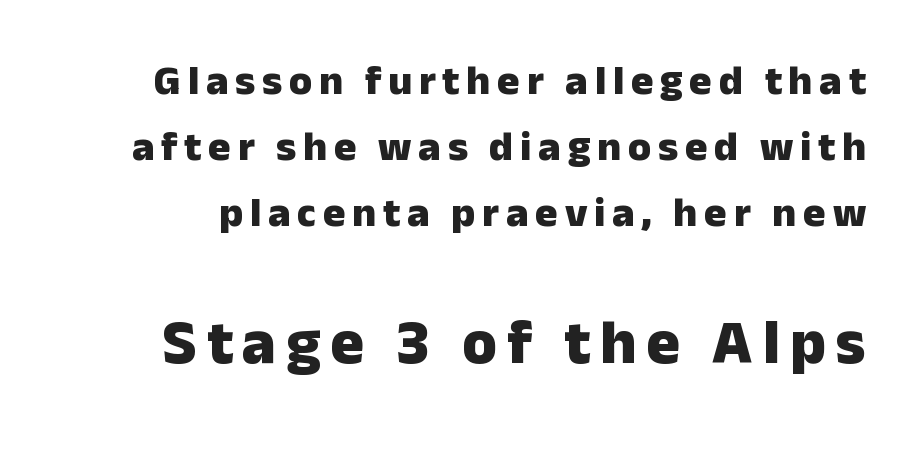
Proportional: the letters do not fall into vertical columns. A student would notice the bottom passage is typeset larger than what precedes it. Unlike italic type, these characters show no tilt at all. The typesetting leans heavy: a genuine bold. These lines sit exactly where default settings would place them.
